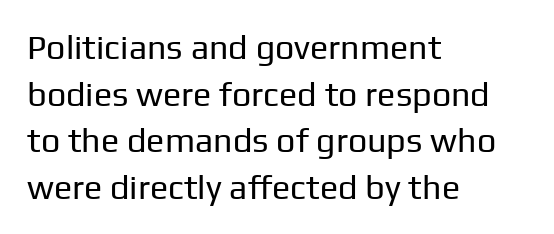
The image shows 34 px regular-weight sans-serif type, upright; set left-aligned, normal line spacing (1.37x), normal letter spacing, not underlined; low stroke contrast and a medium x-height.
